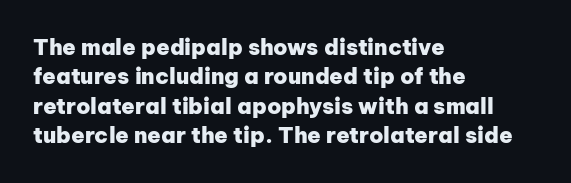
Q: Is the text bold? A: Yes.
Q: Is the text italic (slanted)? A: No, it is upright.
Q: Is the text underlined? A: No.
Q: How is the paragraph aligned? A: Left-aligned.
Q: Is the spacing between letters normal or unusually wide? A: Normal.
Q: Is the spacing between lines tight, normal or loose? A: Normal.
